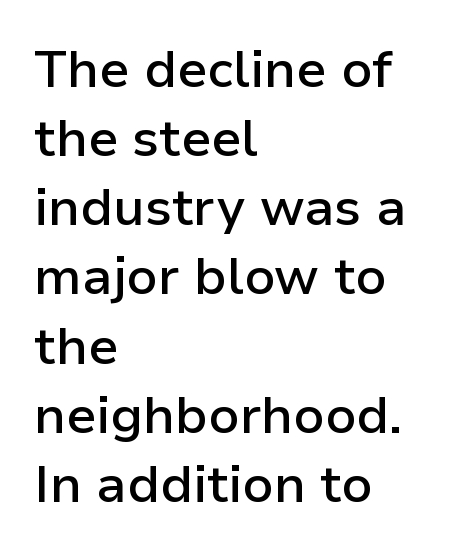
{"serif": "no", "italic": "no", "bold": "semi", "weight": "semibold", "width": "normal", "stroke_contrast": "low", "x_height": "medium", "monospaced": "no", "underline": "no", "align": "left", "line_spacing": "normal", "line_spacing_ratio": 1.33, "letter_spacing": "normal", "letter_spacing_em": 0.0, "glyph_px": 52}
